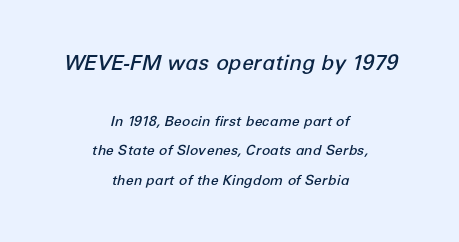
In this sample the first text group is rendered at the bigger scale. Line spacing here is loose. If you drew a line through each stem, it would be angled. This sample is center-justified, so both line endings float freely. Moderately thickened strokes mark this as semibold type. The passage shown is not underscored anywhere.
